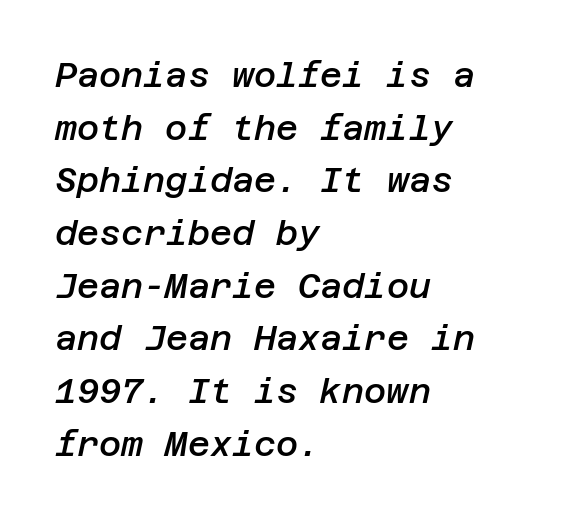
The image shows 34 px semibold type, italic (leaning right); set left-aligned, normal line spacing (1.55x), normal letter spacing, not underlined; low stroke contrast and a large x-height.
